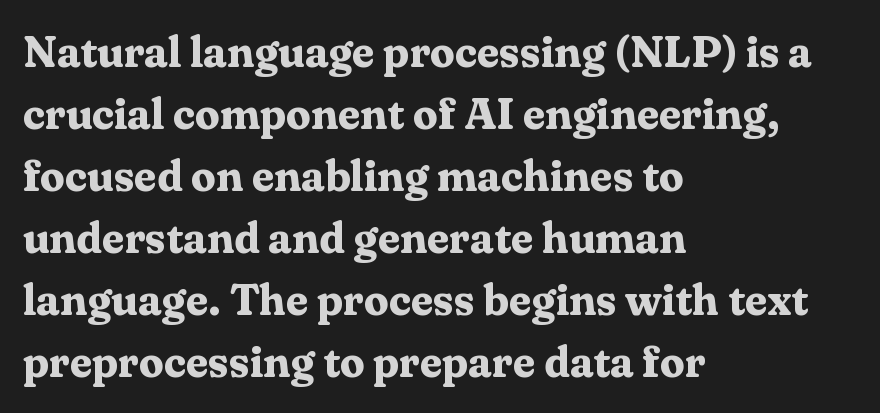
Compared with a centered layout, this one pins lines to the left instead. The lines sit at an ordinary, default distance from one another. Vertical strokes here are truly vertical. Observe the ordinary spacing: letters are neighbours, not strangers. A clean baseline with only descenders dipping below it. This is heavy type, rendered in bold.
